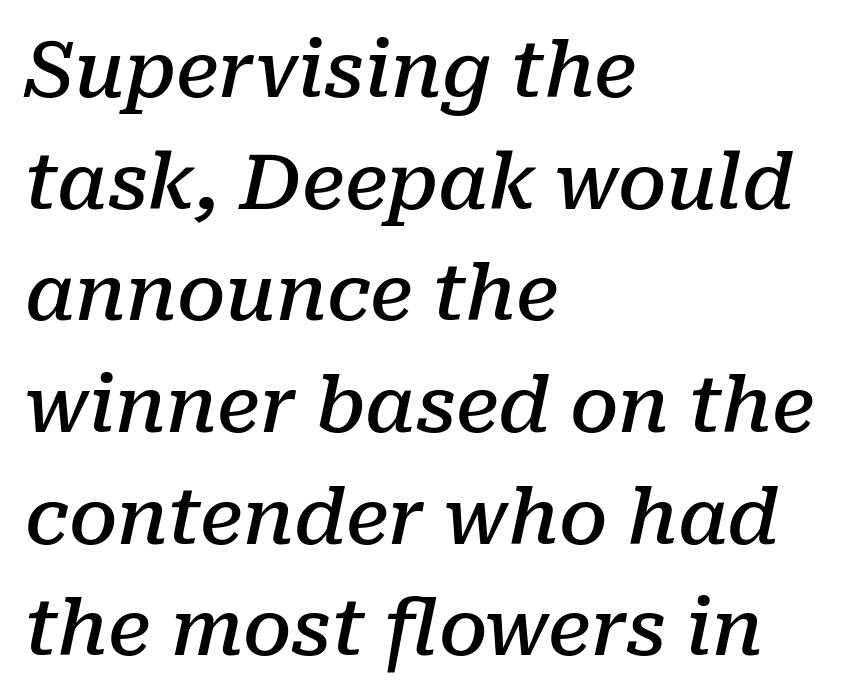
{"serif": "yes", "italic": "yes", "lean": "right", "slant_degrees": 10, "bold": "semi", "weight": "semibold", "width": "normal", "stroke_contrast": "low", "x_height": "medium", "monospaced": "no", "underline": "no", "align": "left", "line_spacing": "normal", "line_spacing_ratio": 1.45, "letter_spacing": "normal", "letter_spacing_em": 0.0, "glyph_px": 77}
